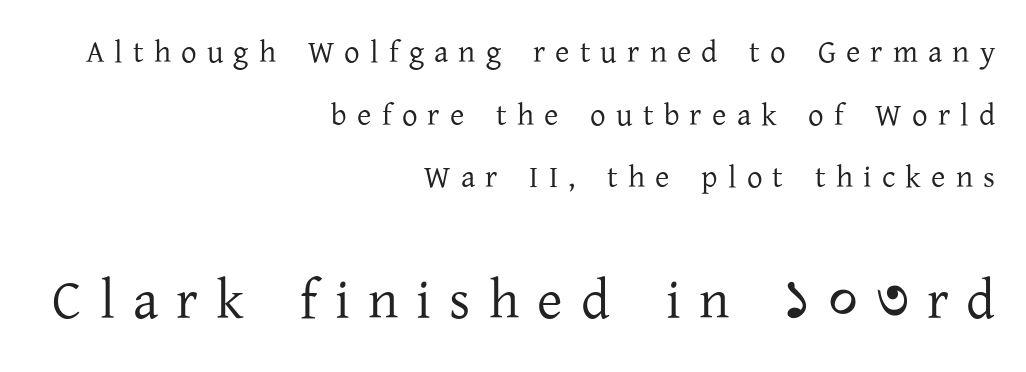
{"serif": "yes", "italic": "no", "bold": "no", "weight": "regular", "width": "normal", "stroke_contrast": "low", "x_height": "medium", "monospaced": "no", "underline": "no", "align": "right", "line_spacing": "loose", "line_spacing_ratio": 2.02, "letter_spacing": "wide", "letter_spacing_em": 0.33, "larger_block": "second", "size_ratio": 1.77, "glyph_px": 55}
